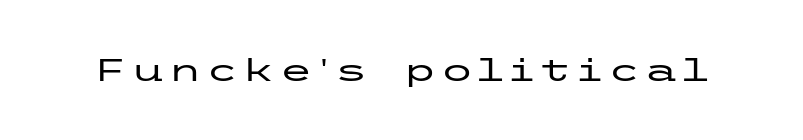
Plain, unruled lines of type. If you drew a line through each stem, it would be perfectly vertical. Nope, no serifs anywhere on these letters.
